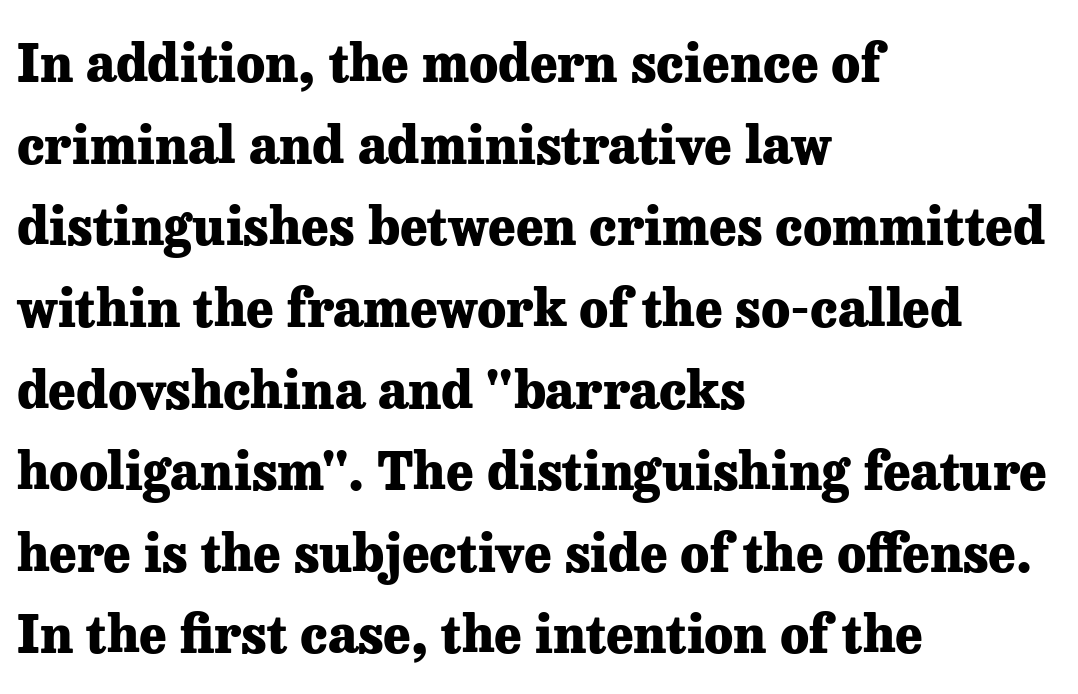
{"serif": "yes", "italic": "no", "bold": "yes", "weight": "heavy", "width": "normal", "stroke_contrast": "low", "x_height": "medium", "monospaced": "no", "underline": "no", "align": "left", "line_spacing": "normal", "line_spacing_ratio": 1.57, "letter_spacing": "normal", "letter_spacing_em": 0.0, "glyph_px": 52}
